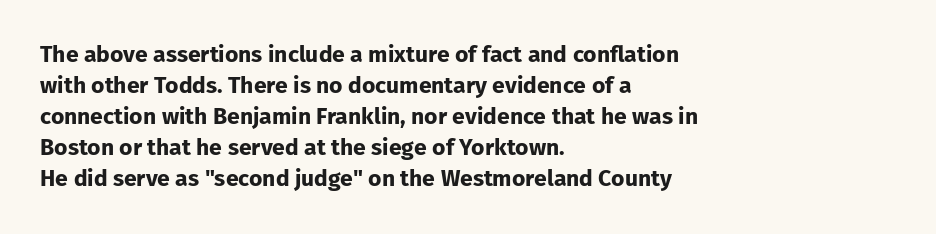
The image shows 23 px bold type, upright; set left-aligned, normal line spacing (1.35x), normal letter spacing, not underlined.
